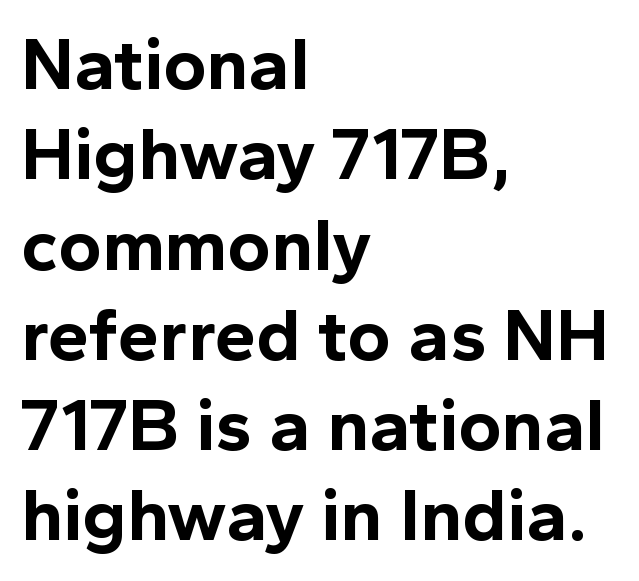
{"serif": "no", "italic": "no", "bold": "yes", "weight": "bold", "width": "normal", "x_height": "medium", "monospaced": "no", "underline": "no", "align": "left", "line_spacing_ratio": 1.22, "letter_spacing": "normal", "letter_spacing_em": 0.0, "glyph_px": 74}
